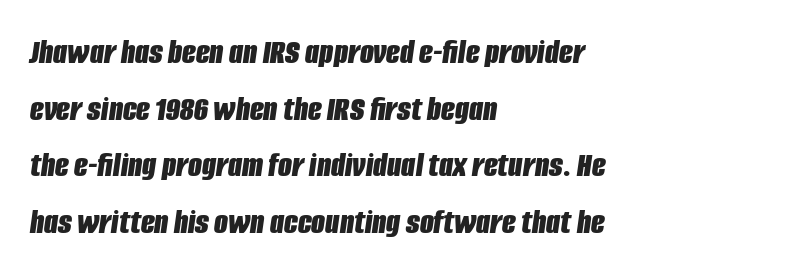
{"italic": "yes", "lean": "right", "slant_degrees": 8, "bold": "yes", "weight": "bold", "width": "condensed", "stroke_contrast": "low", "x_height": "large", "monospaced": "no", "underline": "no", "align": "left", "line_spacing": "normal", "line_spacing_ratio": 1.57, "letter_spacing": "normal", "letter_spacing_em": 0.0, "glyph_px": 36}
